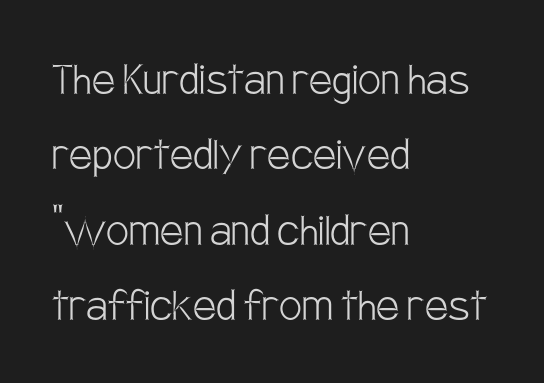
The image shows 51 px light, condensed sans-serif type, upright; set left-aligned, normal line spacing (1.48x), normal letter spacing, not underlined; low stroke contrast and a large x-height.
